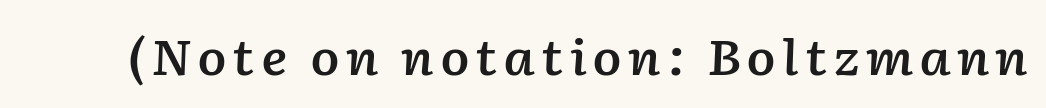
Q: Is the text bold? A: Semi-bold.
Q: Is the text italic (slanted)? A: Yes, it leans right by about 2 degrees.
Q: Is the text underlined? A: No.
Q: Width (condensed, normal, or wide)? A: Normal.
Q: Stroke contrast? A: Low.
Q: x-height? A: Medium.
Q: Monospaced? A: No.
